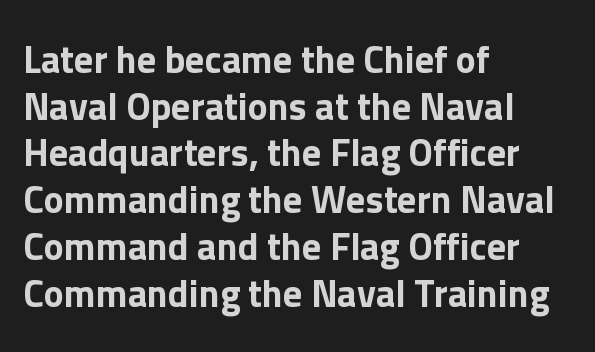
The image shows 38 px sans-serif type, upright; set left-aligned, line spacing 1.23x, normal letter spacing, not underlined; low stroke contrast and a medium x-height.
